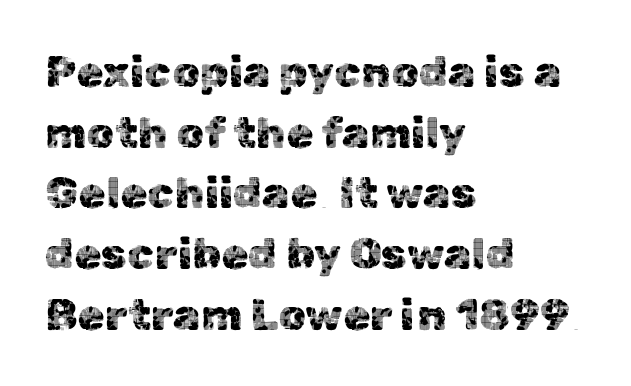
Is this a sans? Yes — the strokes have no serifs. How would I describe the line gaps? Plain and ordinary. Descenders are the only things crossing below the line. The letters stand upright; this is a roman face.
